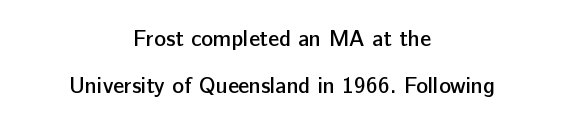
Q: Is the text bold? A: Semi-bold.
Q: Is the text italic (slanted)? A: No, it is upright.
Q: Is the text underlined? A: No.
Q: How is the paragraph aligned? A: Centered.
Q: Is the spacing between letters normal or unusually wide? A: Normal.
Q: Is the spacing between lines tight, normal or loose? A: Loose.
